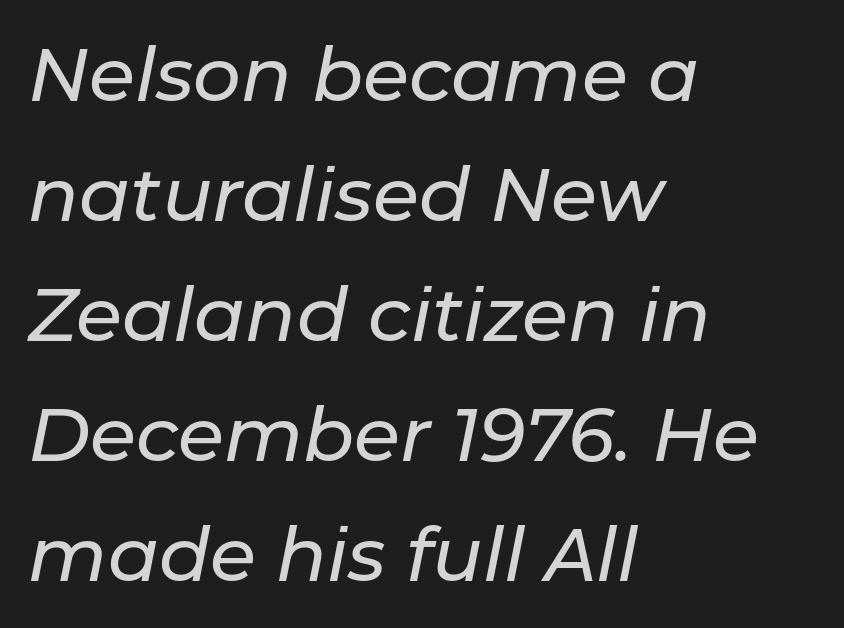
Q: Is the text italic (slanted)? A: Yes, it leans right by about 11 degrees.
Q: Is the text underlined? A: No.
Q: How is the paragraph aligned? A: Left-aligned.
Q: Is the spacing between letters normal or unusually wide? A: Normal.
Q: Is the spacing between lines tight, normal or loose? A: Normal.
Q: Width (condensed, normal, or wide)? A: Normal.
Q: Stroke contrast? A: Low.
Q: x-height? A: Medium.
Q: Monospaced? A: No.
